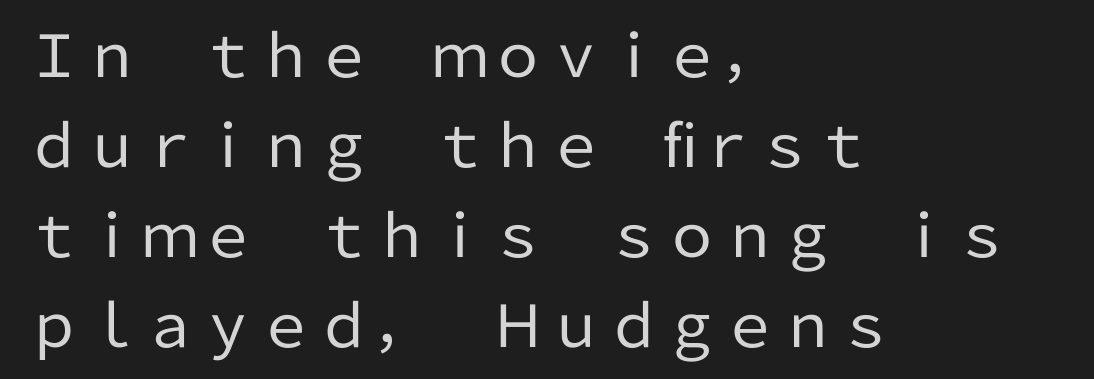
The image shows 58 px regular-weight sans-serif type, upright; set left-aligned, normal line spacing (1.55x), normal letter spacing, not underlined; low stroke contrast and a medium x-height.
